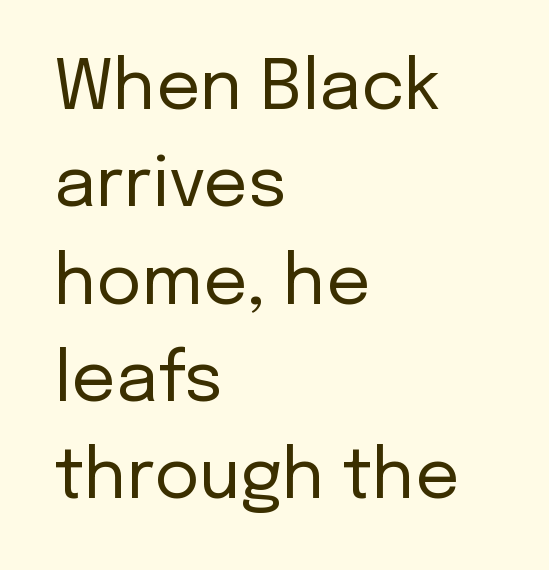
The image shows 69 px regular-weight sans-serif type, upright; set left-aligned, normal line spacing (1.41x), normal letter spacing, not underlined; low stroke contrast and a medium x-height.
